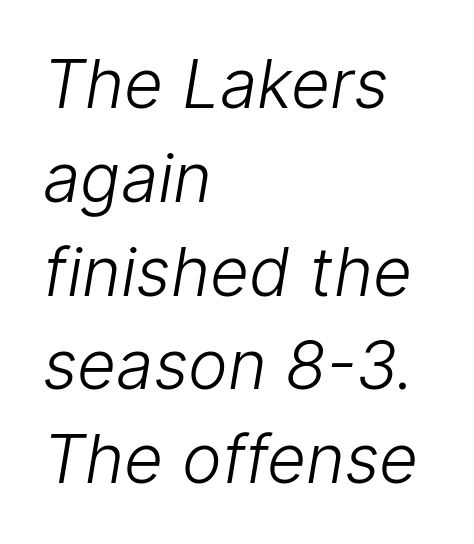
{"serif": "no", "bold": "no", "weight": "light", "width": "normal", "stroke_contrast": "low", "x_height": "medium", "monospaced": "no", "underline": "no", "align": "left", "line_spacing": "normal", "line_spacing_ratio": 1.4, "letter_spacing": "normal", "letter_spacing_em": 0.0, "glyph_px": 67}
